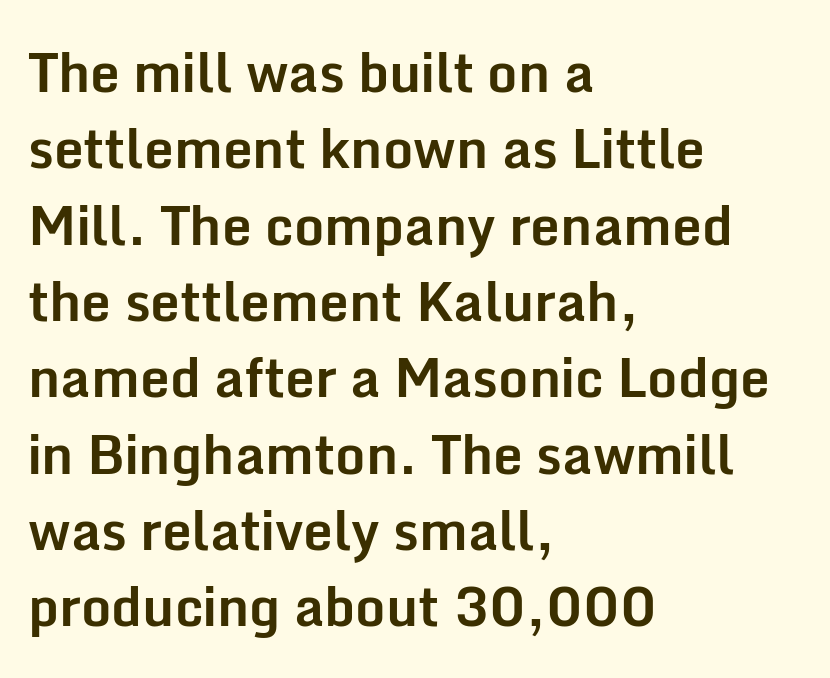
In terms of leading, this rendering sits right in the middle. Every character sits straight up, as roman type does. The font is running at its bold setting. The rendering uses natural spacing where letterforms have individual widths.
